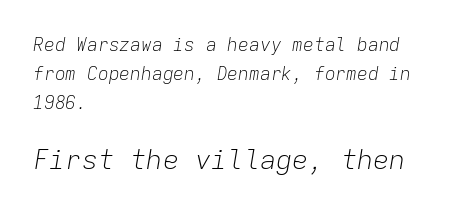
Q: Is the text bold? A: No.
Q: Is the text italic (slanted)? A: Yes, it leans right by about 9 degrees.
Q: Is the text underlined? A: No.
Q: How is the paragraph aligned? A: Left-aligned.
Q: Is the spacing between letters normal or unusually wide? A: Normal.
Q: Is the spacing between lines tight, normal or loose? A: Normal.
Q: Which block of text is set in a larger size, the first (top) or the second (bottom)? A: The second (bottom) one.
